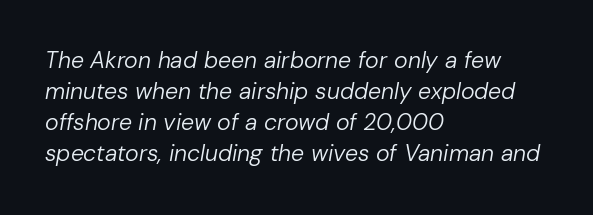
Is this a heavy cut? Hardly; it is regular or lighter. Nothing unusual about the tracking: characters are spaced as the font intends. The whole block is typeset with a tilt. Quick note: underline off.
